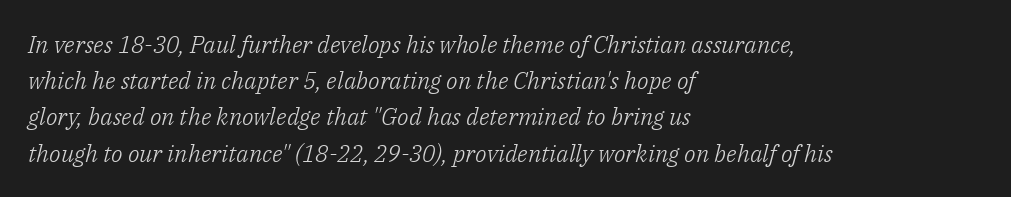
{"italic": "yes", "lean": "right", "slant_degrees": 14, "bold": "no", "underline": "no", "align": "left", "line_spacing": "normal", "line_spacing_ratio": 1.51, "letter_spacing": "normal", "letter_spacing_em": 0.0, "glyph_px": 24}
